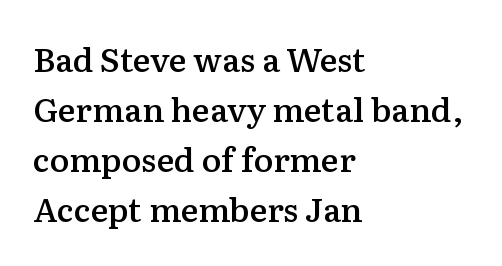
The image shows 33 px semibold serif type, upright; set left-aligned, normal line spacing (1.52x), normal letter spacing, not underlined; medium stroke contrast and a medium x-height.
